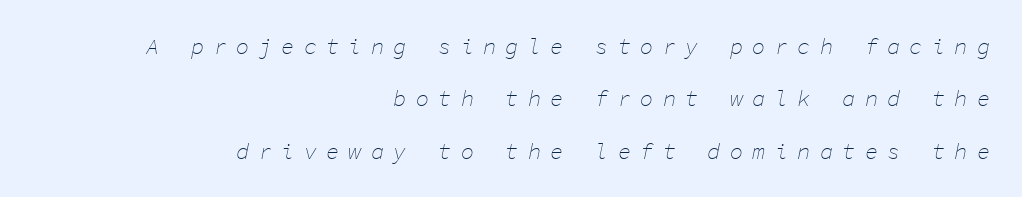
Q: Is the text bold? A: No.
Q: Is the text italic (slanted)? A: Yes, it leans right by about 11 degrees.
Q: Is the text underlined? A: No.
Q: How is the paragraph aligned? A: Right-aligned.
Q: Is the spacing between letters normal or unusually wide? A: Unusually wide.
Q: Is the spacing between lines tight, normal or loose? A: Loose.
